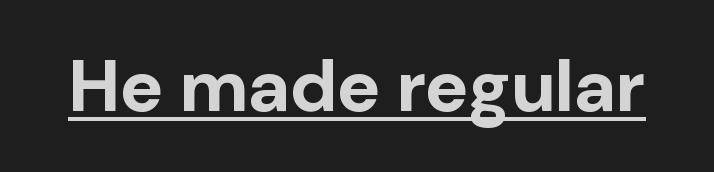
{"serif": "no", "italic": "no", "bold": "yes", "weight": "bold", "width": "normal", "stroke_contrast": "low", "x_height": "medium", "monospaced": "no", "underline": "yes", "letter_spacing": "normal", "letter_spacing_em": 0.0, "glyph_px": 73}
